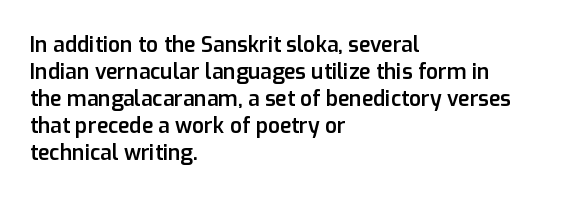
The image shows 21 px text type, upright; set left-aligned, normal line spacing (1.28x), normal letter spacing, not underlined.
